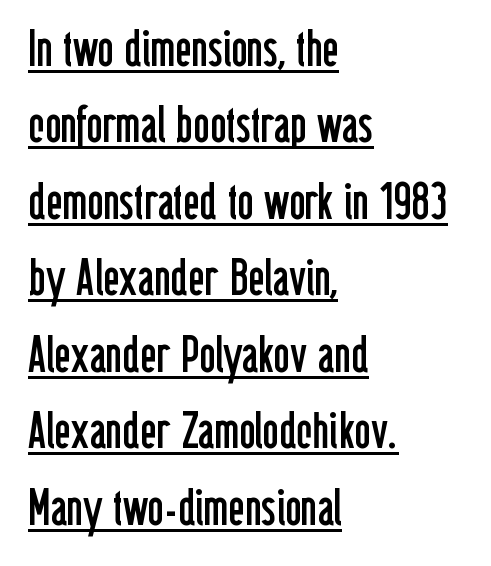
Is there much room between lines? A standard amount, neither cramped nor airy. Casual observation: everything's shoved over to the left. Ink coverage per letter is moderate at most. The rendering shows plain stroke endings on the letterforms — a sans-serif design. The passage shown is underscored from start to finish.
